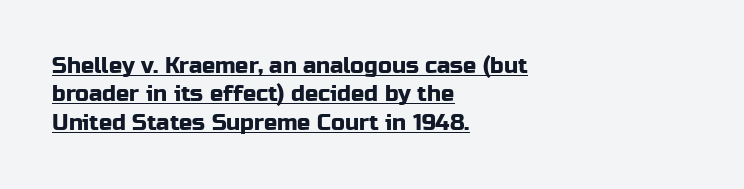
{"italic": "no", "underline": "yes", "align": "left", "line_spacing": "normal", "line_spacing_ratio": 1.29, "letter_spacing": "normal", "letter_spacing_em": 0.0, "glyph_px": 22}
